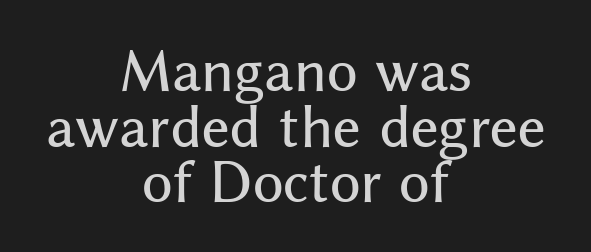
{"serif": "no", "italic": "no", "width": "normal", "stroke_contrast": "medium", "x_height": "medium", "monospaced": "no", "underline": "no", "align": "center", "line_spacing": "tight", "line_spacing_ratio": 1.05, "letter_spacing": "normal", "letter_spacing_em": 0.0, "glyph_px": 53}
